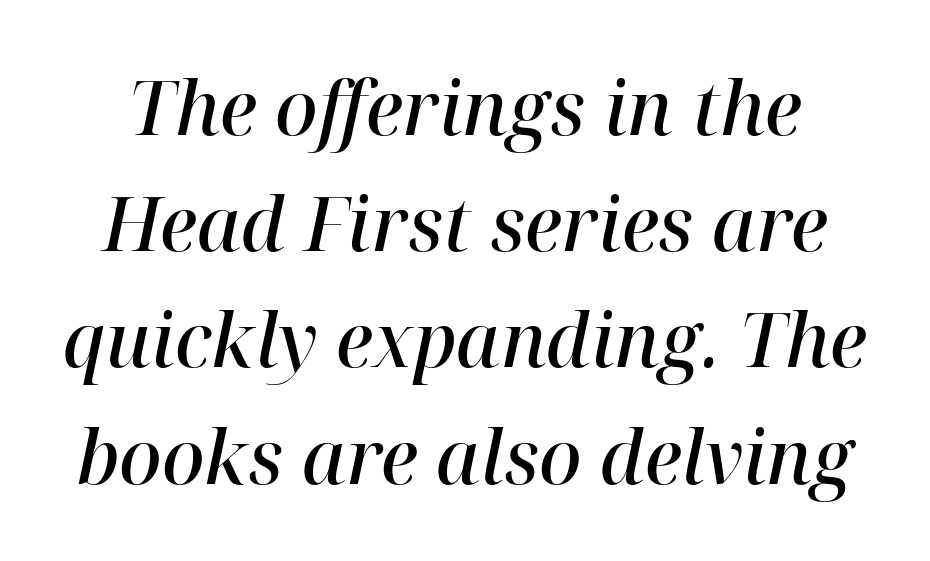
The image shows 74 px semibold serif type, italic (leaning right); set normal line spacing (1.57x), normal letter spacing, not underlined; high stroke contrast and a medium x-height.
